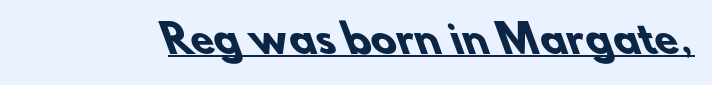
Q: Is the text bold? A: Yes.
Q: Is the typeface a serif or a sans-serif typeface? A: Sans-serif.
Q: Is the text underlined? A: Yes.
Q: Is the spacing between letters normal or unusually wide? A: Normal.
Q: Width (condensed, normal, or wide)? A: Normal.
Q: Stroke contrast? A: Low.
Q: x-height? A: Small.
Q: Monospaced? A: No.
